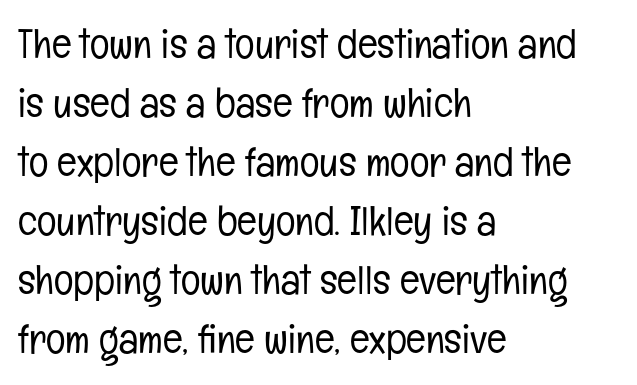
Is this a heavy cut? Hardly; it is regular or lighter. The setting favours the left margin, as ordinary paragraphs usually do. Rows of type keep a routine distance in the vertical direction. A typesetter would call this proportional, since set widths differ per character. What kind of face is this? One without serifs — a sans. Check under the words: just untouched page.
